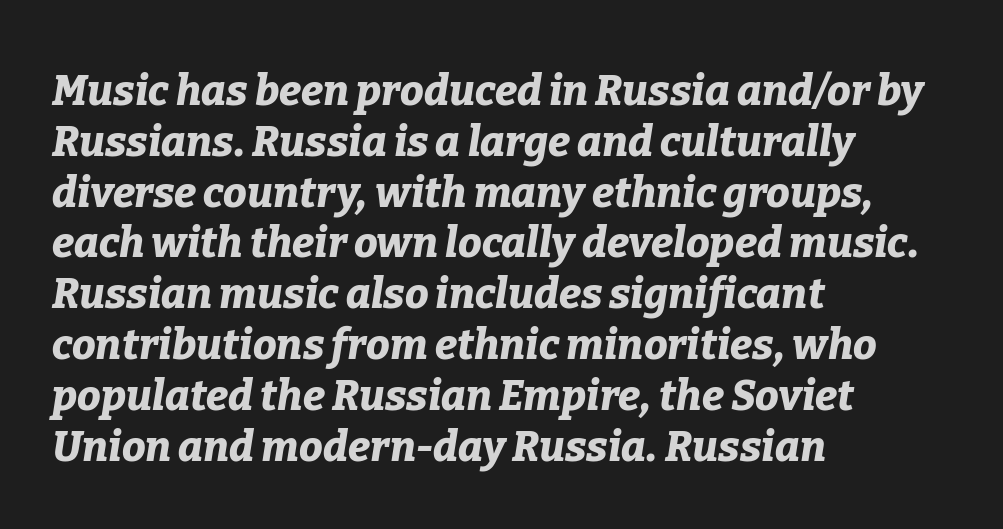
{"italic": "yes", "lean": "right", "slant_degrees": 9, "bold": "yes", "weight": "bold", "width": "normal", "stroke_contrast": "low", "x_height": "medium", "monospaced": "no", "underline": "no", "align": "left", "line_spacing_ratio": 1.21, "letter_spacing": "normal", "letter_spacing_em": 0.0, "glyph_px": 42}
